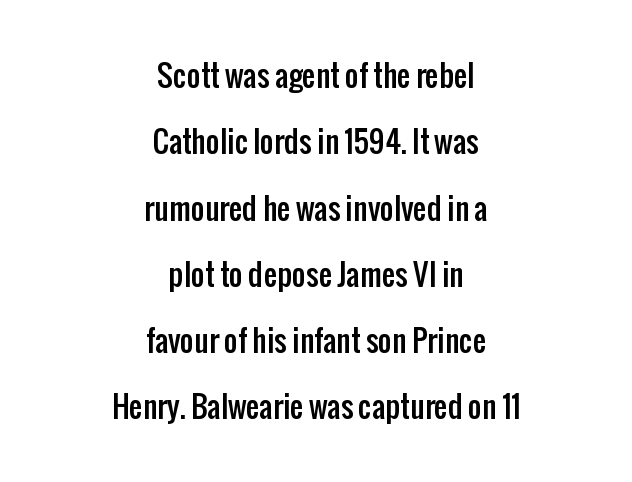
The passage shown is typed in a proportional face where columns would drift. Typographically, this falls in the sans-serif category. How are the letters spaced? Ordinarily, with no added tracking. The lines in this sample share a center point and differ in where they start and stop. Style check: upright. Notice the wide empty band between every row — that's loose leading.
